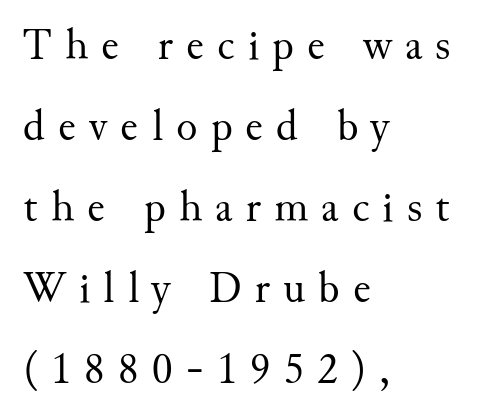
The image shows 44 px regular-weight serif type, upright; set left-aligned, line spacing 1.84x, unusually wide letter spacing (+0.3 em), not underlined; medium stroke contrast and a small x-height.
